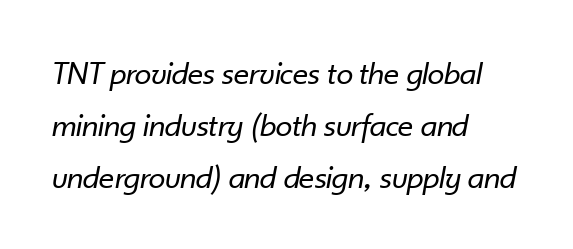
Q: Is the text bold? A: No.
Q: Is the text italic (slanted)? A: Yes, it leans right by about 10 degrees.
Q: Is the text underlined? A: No.
Q: How is the paragraph aligned? A: Left-aligned.
Q: Is the spacing between letters normal or unusually wide? A: Normal.
Q: Is the spacing between lines tight, normal or loose? A: Normal.
Q: Width (condensed, normal, or wide)? A: Normal.
Q: Stroke contrast? A: Low.
Q: x-height? A: Small.
Q: Monospaced? A: No.
